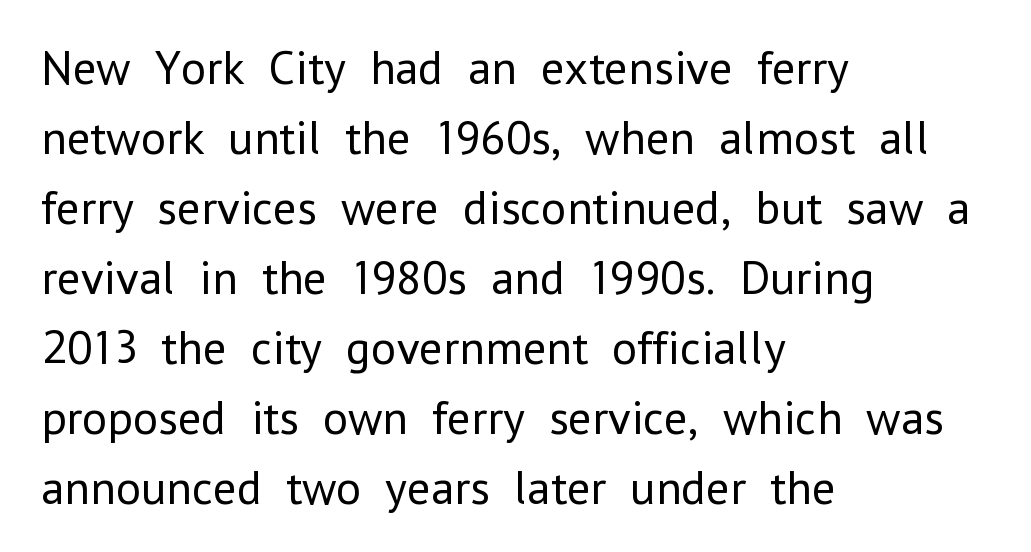
The passage shown is typeset with a sans-serif family. Stem width sits at or under what a default text font uses. What's the leading like? Ordinary, nothing unusual. Looks like regular typesetting: each glyph gets only the width it needs.
